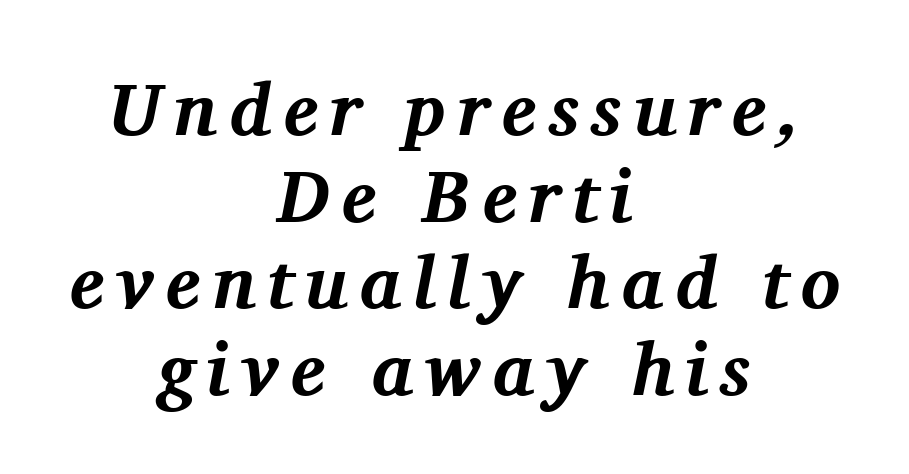
The image shows 74 px bold serif type, italic (leaning right); set centered, line spacing 1.17x, not underlined; medium stroke contrast and a medium x-height.
